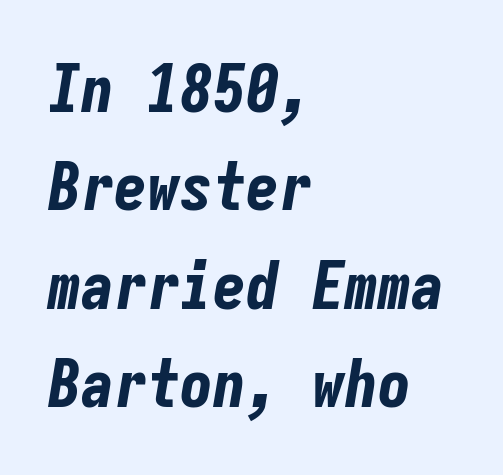
Every row of glyphs begins at an identical x-position on the left. If you drew a line through each stem, it would be angled. The horizontal fit of the characters is conventional and even. Each letter, wide or thin by design, is forced into the same width here. Look at the stroke-to-counter ratio: heavy, a bold. Nobody drew a line under any word here.
